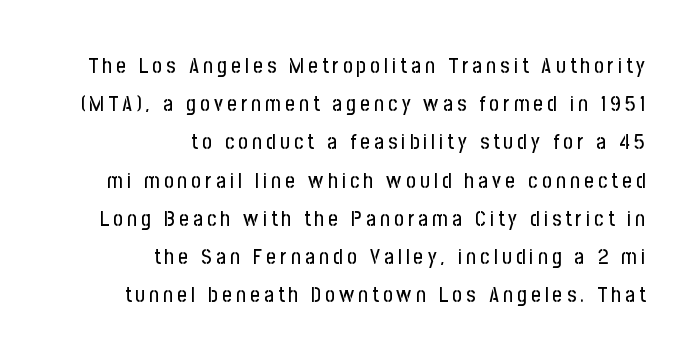
{"italic": "no", "underline": "no", "align": "right", "line_spacing_ratio": 1.82, "letter_spacing": "wide", "letter_spacing_em": 0.2, "glyph_px": 21}
